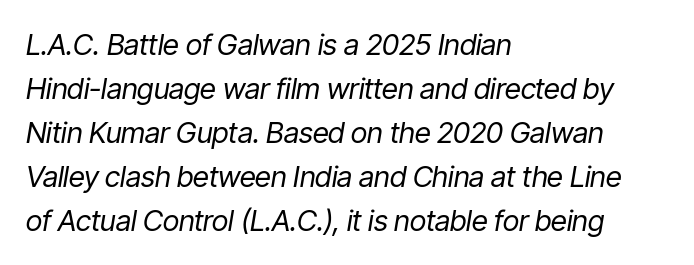
The image shows 29 px regular-weight, condensed type, italic (leaning right); set left-aligned, normal line spacing (1.52x), normal letter spacing, not underlined; low stroke contrast and a medium x-height.
